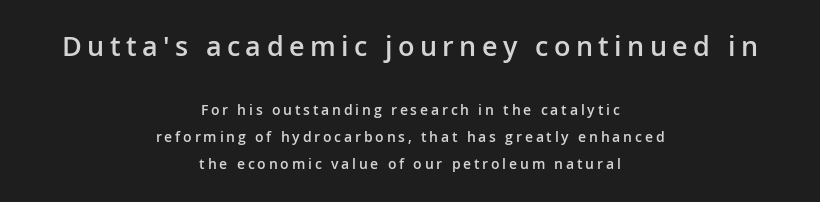
Q: Is the text bold? A: Semi-bold.
Q: Is the text italic (slanted)? A: No, it is upright.
Q: Is the text underlined? A: No.
Q: How is the paragraph aligned? A: Centered.
Q: Is the spacing between letters normal or unusually wide? A: Unusually wide.
Q: Is the spacing between lines tight, normal or loose? A: Loose.
Q: Which block of text is set in a larger size, the first (top) or the second (bottom)? A: The first (top) one.
